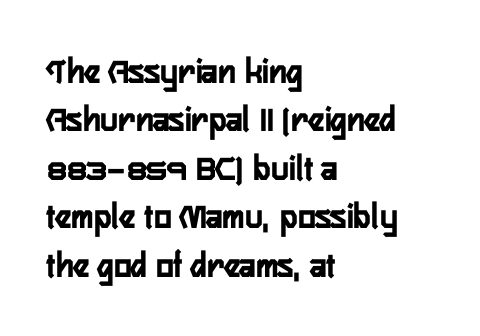
The image shows 37 px condensed sans-serif type, upright; set left-aligned, normal line spacing (1.31x), normal letter spacing, not underlined; low stroke contrast and a medium x-height.
